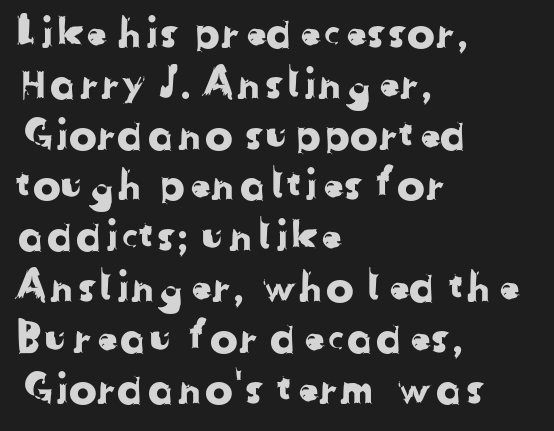
{"serif": "no", "width": "normal", "stroke_contrast": "low", "x_height": "medium", "monospaced": "no", "underline": "no", "align": "left", "line_spacing_ratio": 1.21, "letter_spacing": "normal", "letter_spacing_em": 0.0, "glyph_px": 42}
